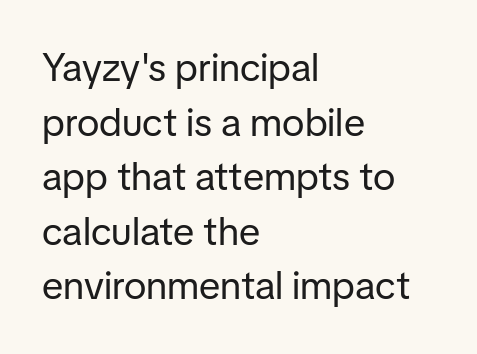
Character widths vary here, with narrow letters taking less room than wide ones. Counters stay open thanks to moderate or lighter strokes. Characters remain perfectly vertical along every line. The lines are quadded left.
